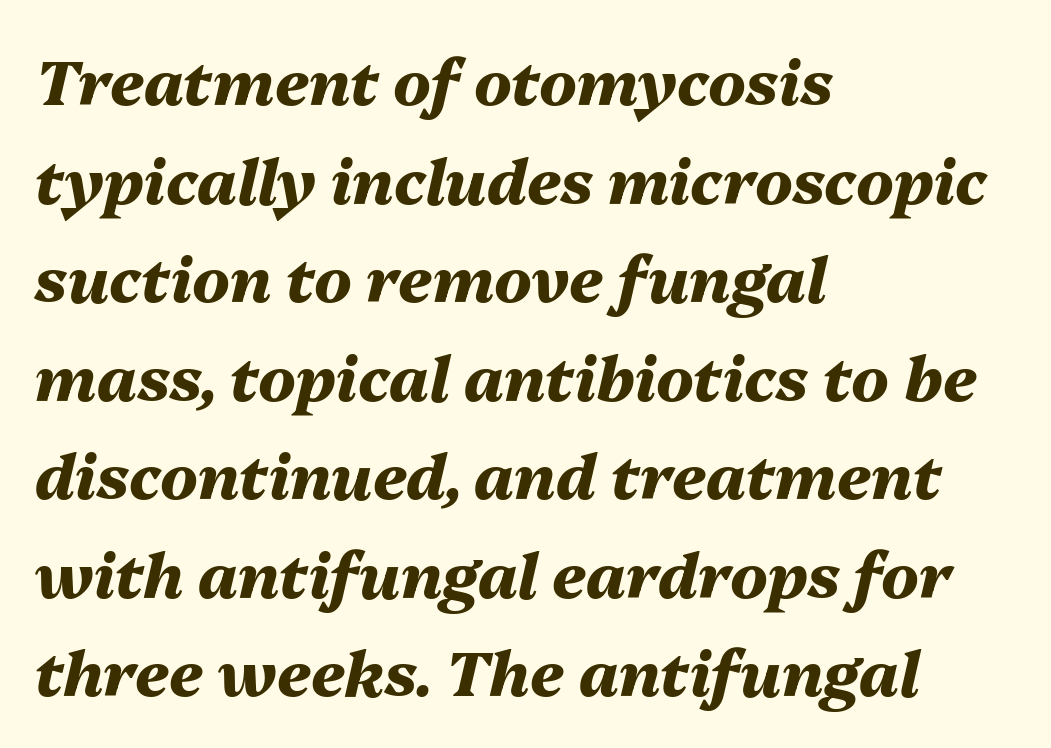
The image shows 62 px heavy type, italic (leaning right); set left-aligned, normal line spacing (1.59x), normal letter spacing, not underlined; medium stroke contrast and a medium x-height.
